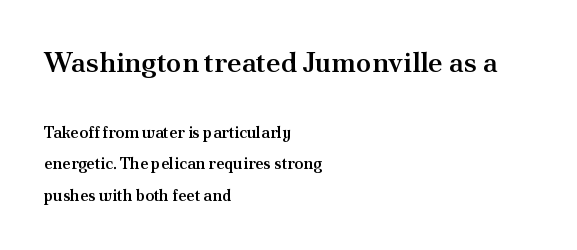
The strip under each line holds only bare page. Nobody touched the tracking dial on this one. Every letter is mildly thick-stroked: semibold rather than bold. The face used here appears at its bigger size in the upper chunk. This is the regular roman posture of the typeface. Think of a printed novel: that variable character pitch is what you see here.
